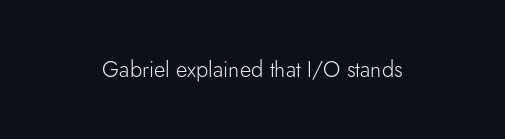
The image shows 22 px text type, upright; set normal letter spacing, not underlined.
